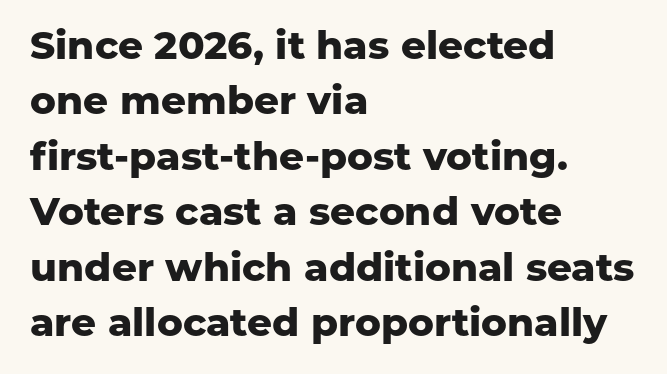
The letters stand upright; this is a roman face. Every row of glyphs begins at an identical x-position on the left. Varying glyph widths throughout — classic text-font behaviour. A dark, heavy texture on the line: the type is bold. Each new line begins a customary step beneath the previous one. Each word holds together tightly as a unit, with standard inter-letter gaps.
